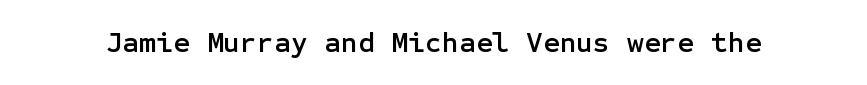
A typesetter would label this face a sans. The typography opts for an upright posture over an oblique one. The baseline area is clear. These lines keep a tight, regular rhythm from letter to letter.
